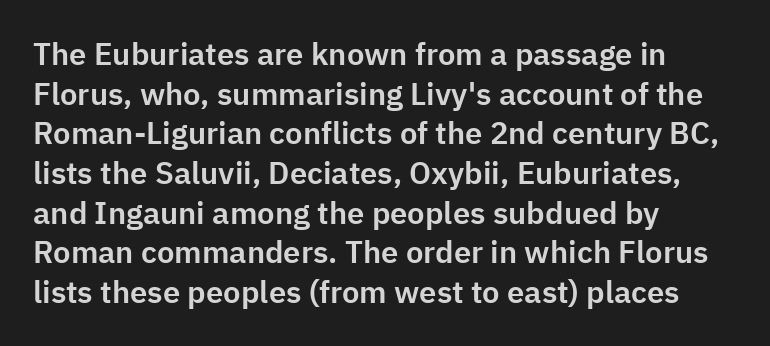
The image shows 31 px sans-serif type, upright; set left-aligned, normal line spacing (1.28x), normal letter spacing, not underlined; low stroke contrast and a medium x-height.
